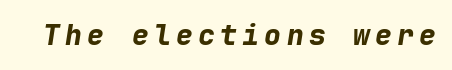
The image shows 28 px bold type, italic (leaning right), monospaced; set not underlined; low stroke contrast and a medium x-height.
